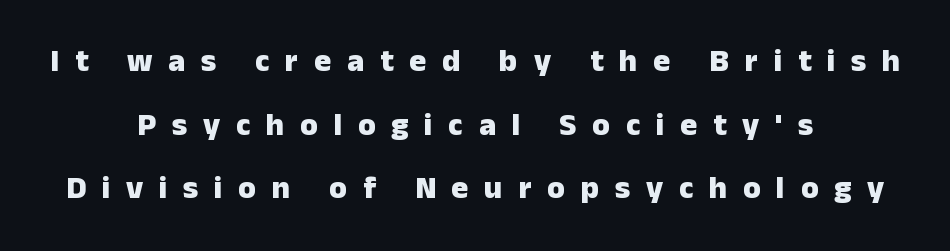
Chunky letters — that's bold for sure. This rendering features lettering with no underline. Stroke terminals: plain, sans-serif. Ascenders rise straight up at ninety degrees. You could only call the tracking loose — the letters float apart. Varying glyph widths throughout — classic text-font behaviour.
